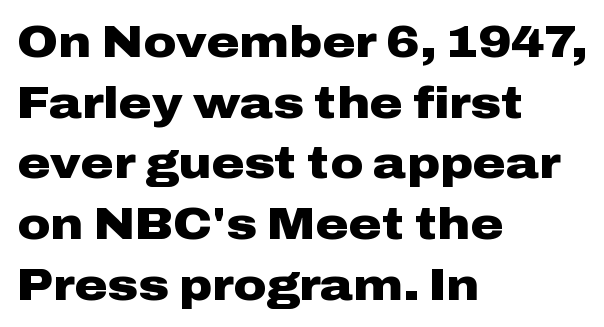
Serif or sans? Sans — the stroke terminals are bare. The lines are quadded left. Short note: letters normally spaced. The lettering stays uniformly vertical, giving the passage a roman look.
